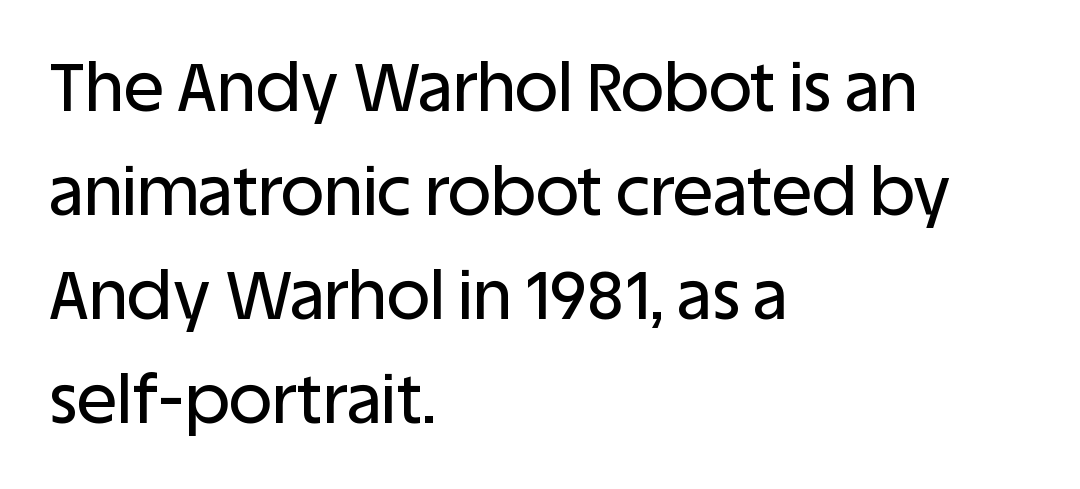
Q: Is the text italic (slanted)? A: No, it is upright.
Q: Is the typeface a serif or a sans-serif typeface? A: Sans-serif.
Q: Is the text underlined? A: No.
Q: How is the paragraph aligned? A: Left-aligned.
Q: Is the spacing between letters normal or unusually wide? A: Normal.
Q: Is the spacing between lines tight, normal or loose? A: Normal.
Q: Width (condensed, normal, or wide)? A: Normal.
Q: Stroke contrast? A: Low.
Q: x-height? A: Large.
Q: Monospaced? A: No.
